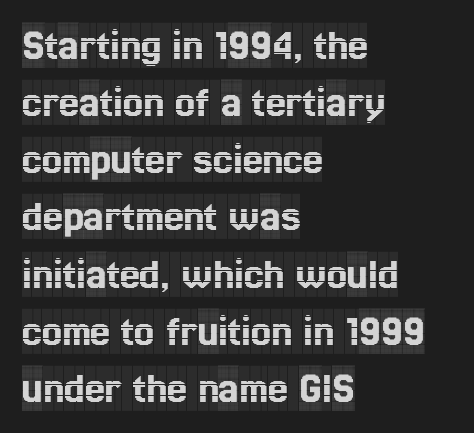
{"serif": "yes", "italic": "no", "width": "condensed", "x_height": "large", "monospaced": "no", "underline": "no", "align": "left", "line_spacing": "normal", "line_spacing_ratio": 1.27, "letter_spacing": "normal", "letter_spacing_em": 0.0, "glyph_px": 45}
